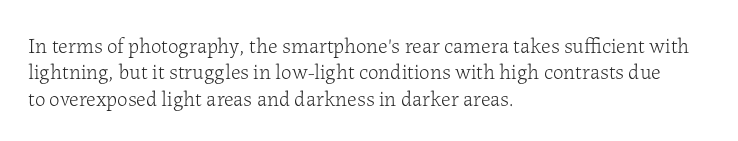
{"italic": "no", "bold": "no", "underline": "no", "align": "left", "line_spacing": "normal", "line_spacing_ratio": 1.26, "letter_spacing": "normal", "letter_spacing_em": 0.0, "glyph_px": 21}
